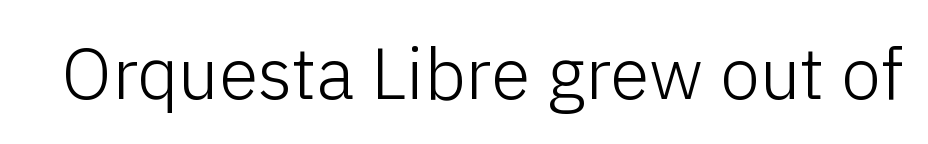
Q: Is the text bold? A: No.
Q: Is the text italic (slanted)? A: No, it is upright.
Q: Is the typeface a serif or a sans-serif typeface? A: Sans-serif.
Q: Is the text underlined? A: No.
Q: Is the spacing between letters normal or unusually wide? A: Normal.
Q: Width (condensed, normal, or wide)? A: Normal.
Q: Stroke contrast? A: Low.
Q: x-height? A: Medium.
Q: Monospaced? A: No.
